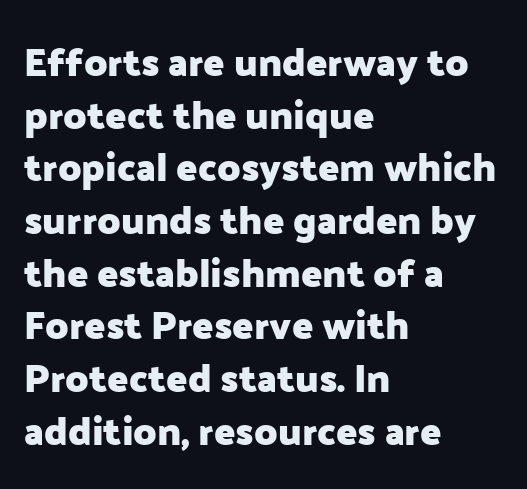
To sum up the face: it is a sans, with no serifs. Here the designer chose a conventional face with non-uniform glyph widths. Typographic density is high because the face is bold. Vertically, the passage feels balanced, rows spaced as you'd expect. Is the letter spacing exaggerated? No — it looks like the ordinary default.
